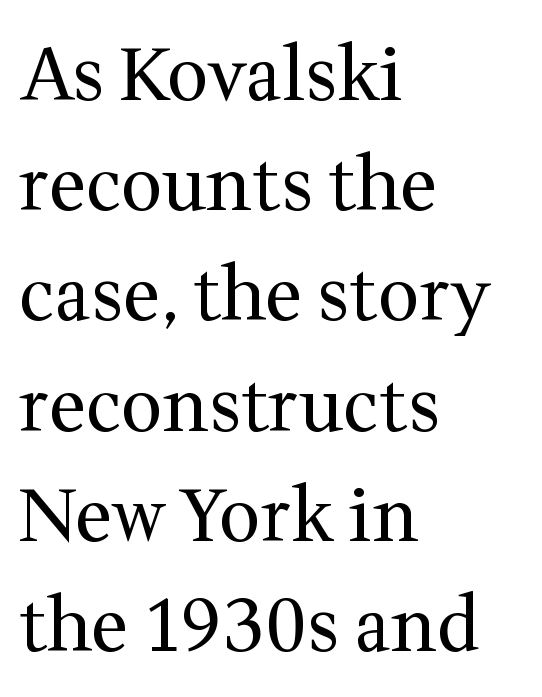
Compared with typical body copy, the letter spacing here is the same. The text was rendered using a seriffed face with decorative stroke endings. Proportional: the letters do not fall into vertical columns. The type sits square on the baseline with zero lean.
